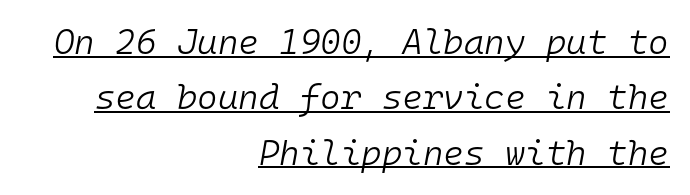
{"italic": "yes", "lean": "right", "slant_degrees": 10, "bold": "no", "weight": "light", "width": "normal", "stroke_contrast": "low", "x_height": "medium", "monospaced": "yes", "underline": "yes", "align": "right", "line_spacing": "normal", "line_spacing_ratio": 1.58, "letter_spacing": "normal", "letter_spacing_em": 0.0, "glyph_px": 35}
